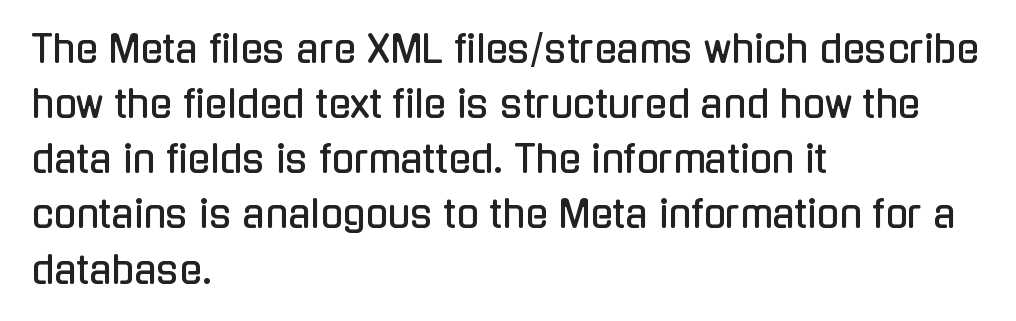
The image shows 37 px condensed sans-serif type, upright; set left-aligned, normal line spacing (1.49x), normal letter spacing, not underlined; low stroke contrast and a medium x-height.
